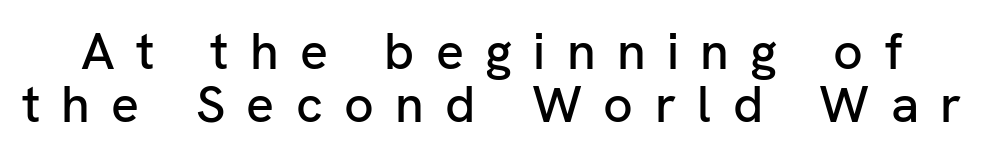
Q: Is the text italic (slanted)? A: No, it is upright.
Q: Is the typeface a serif or a sans-serif typeface? A: Sans-serif.
Q: Is the text underlined? A: No.
Q: Is the spacing between letters normal or unusually wide? A: Unusually wide.
Q: Is the spacing between lines tight, normal or loose? A: Tight.
Q: Width (condensed, normal, or wide)? A: Normal.
Q: Stroke contrast? A: Low.
Q: x-height? A: Medium.
Q: Monospaced? A: No.
